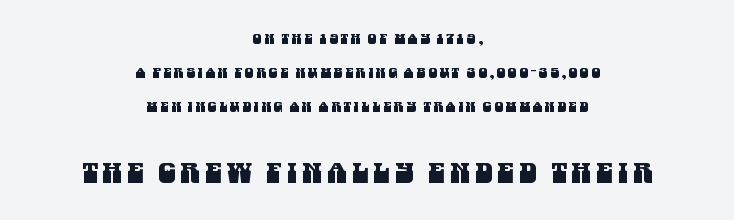
Proportional: the letters do not fall into vertical columns. Horizontally, the lines are justified to the midpoint only. Beneath every word, the page is bare. This layout puts the modest block above and the oversized block below.
